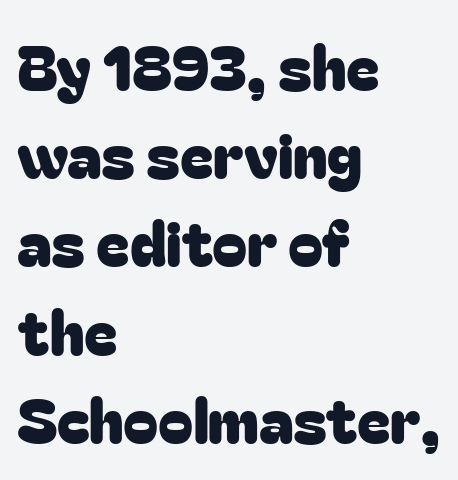
Q: Is the text italic (slanted)? A: No, it is upright.
Q: Is the typeface a serif or a sans-serif typeface? A: Sans-serif.
Q: Is the text underlined? A: No.
Q: How is the paragraph aligned? A: Left-aligned.
Q: Is the spacing between letters normal or unusually wide? A: Normal.
Q: Is the spacing between lines tight, normal or loose? A: Normal.
Q: Width (condensed, normal, or wide)? A: Normal.
Q: Stroke contrast? A: Low.
Q: x-height? A: Medium.
Q: Monospaced? A: No.
